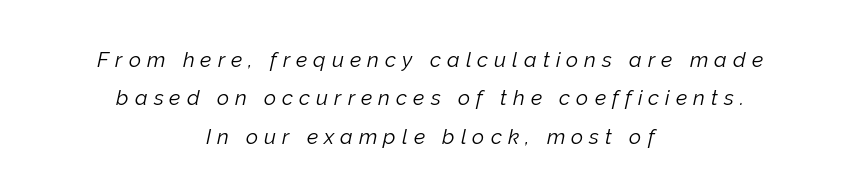
The image shows 21 px text type, italic (leaning right); set centered, line spacing 1.83x, unusually wide letter spacing (+0.29 em), not underlined.
